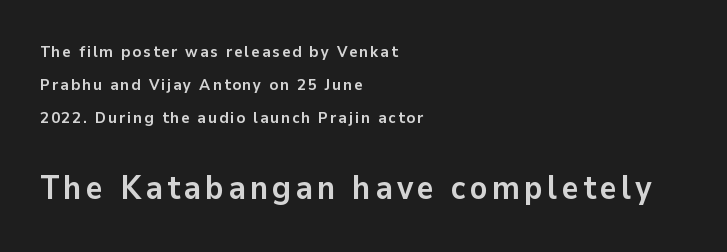
I'd call this a sans setting — the letters go barefoot. Proportional: the letters do not fall into vertical columns. Here the second block reads like a headline and the first like body copy. Widely set lines give the paragraph a tall, airy silhouette. Alignment: flush left. Its strokes are broad and dark, the hallmark of bold type.
